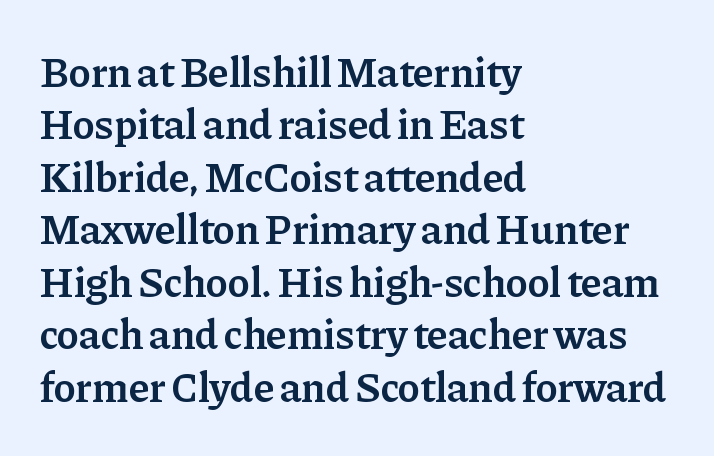
The rendering uses a semibold face; strokes are thickened but not to full bold. This is serif lettering, the kind often seen in printed books. Looks like regular typesetting: each glyph gets only the width it needs. The passage shown has conventional tracking throughout. The text block is weighted toward the left margin, trailing off unevenly rightward. Rows of type keep a routine distance in the vertical direction.
